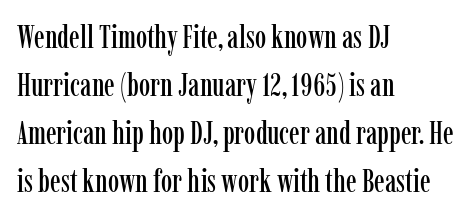
The image shows 32 px condensed serif type, upright; set left-aligned, normal line spacing (1.5x), normal letter spacing, not underlined; low stroke contrast and a medium x-height.
